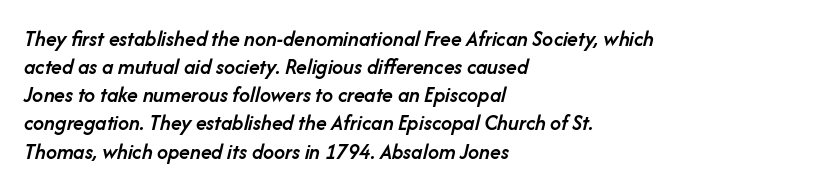
{"italic": "yes", "lean": "right", "slant_degrees": 14, "bold": "semi", "underline": "no", "align": "left", "line_spacing": "normal", "line_spacing_ratio": 1.28, "letter_spacing": "normal", "letter_spacing_em": 0.0, "glyph_px": 22}
